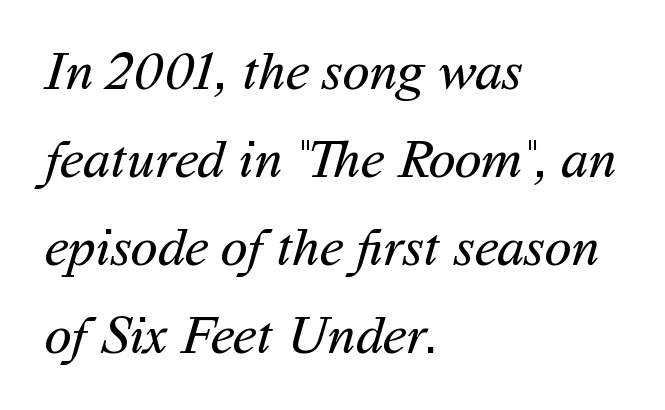
Nobody touched the tracking dial on this one. Do the characters align in a grid? No, the font is proportional. Stroke terminals: plain, sans-serif. Unmarked baselines from the first word to the last.
